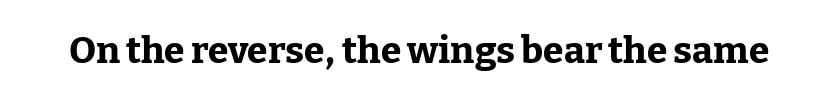
The image shows 37 px bold serif type, upright; set normal letter spacing, not underlined; low stroke contrast and a medium x-height.
